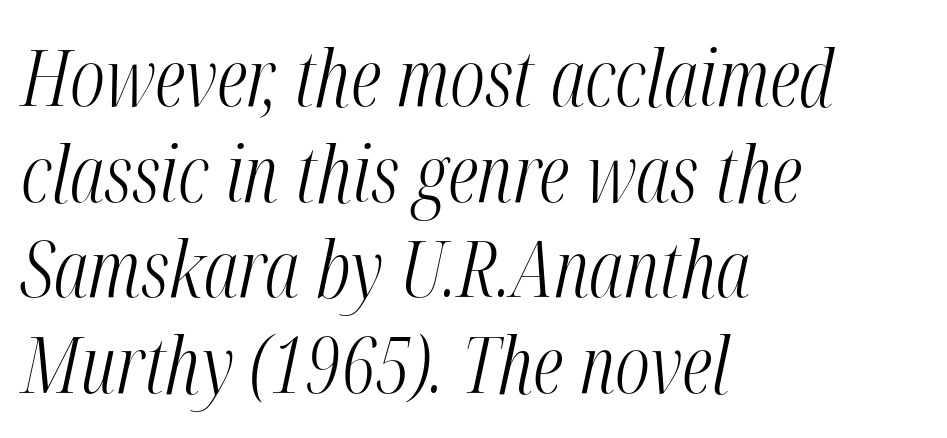
Q: Is the text bold? A: No.
Q: Is the text italic (slanted)? A: Yes, it leans right by about 12 degrees.
Q: Is the text underlined? A: No.
Q: How is the paragraph aligned? A: Left-aligned.
Q: Is the spacing between letters normal or unusually wide? A: Normal.
Q: Width (condensed, normal, or wide)? A: Condensed.
Q: Stroke contrast? A: Medium.
Q: x-height? A: Medium.
Q: Monospaced? A: No.
